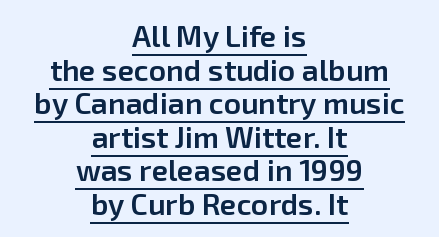
The rendering uses the underline text-decoration. Nothing sits at the stroke ends, so this counts as sans-serif. No extra tracking has been applied to these lines. It's the straight-up-and-down kind of type. Honestly, the rows look squashed on top of each other.
